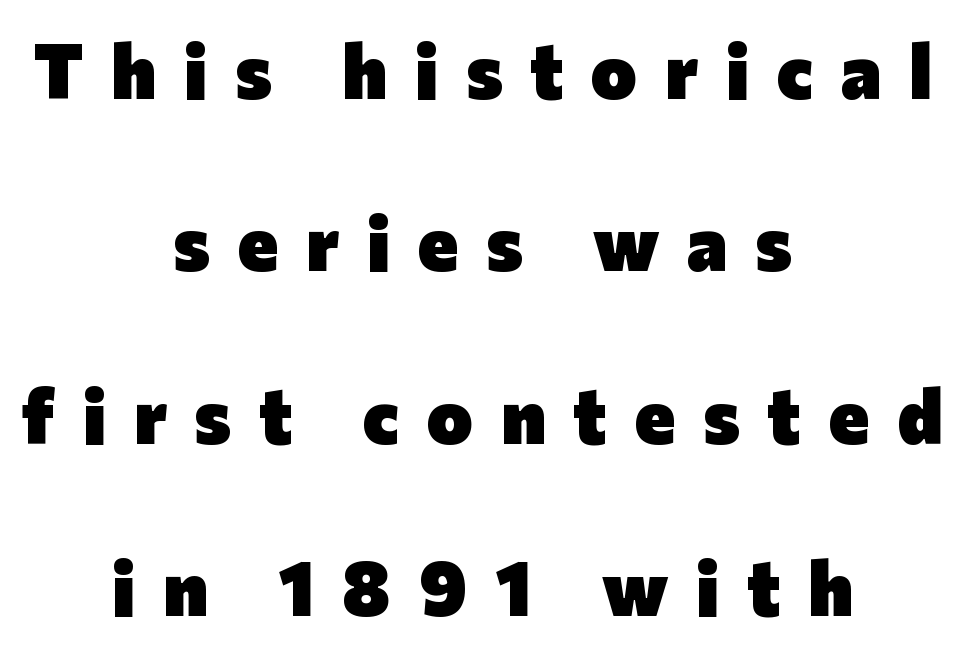
Q: Is the text bold? A: Yes.
Q: Is the text italic (slanted)? A: No, it is upright.
Q: Is the typeface a serif or a sans-serif typeface? A: Sans-serif.
Q: Is the text underlined? A: No.
Q: How is the paragraph aligned? A: Centered.
Q: Is the spacing between letters normal or unusually wide? A: Unusually wide.
Q: Is the spacing between lines tight, normal or loose? A: Loose.
Q: Width (condensed, normal, or wide)? A: Normal.
Q: Stroke contrast? A: Low.
Q: x-height? A: Medium.
Q: Monospaced? A: No.
